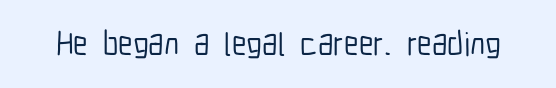
Honestly, the letter spacing is just normal — you wouldn't notice it. The typeface chosen for these lines omits serifs. Looks like regular typesetting: each glyph gets only the width it needs. In terms of posture, this sample is upright. Clear beneath every line of the passage.
